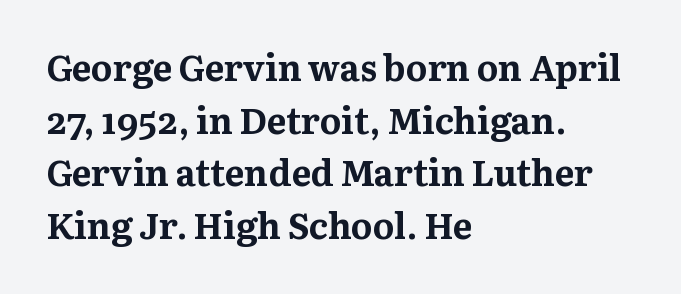
Q: Is the text bold? A: Yes.
Q: Is the text italic (slanted)? A: No, it is upright.
Q: Is the typeface a serif or a sans-serif typeface? A: Serif.
Q: Is the text underlined? A: No.
Q: How is the paragraph aligned? A: Left-aligned.
Q: Is the spacing between letters normal or unusually wide? A: Normal.
Q: Is the spacing between lines tight, normal or loose? A: Normal.
Q: Width (condensed, normal, or wide)? A: Normal.
Q: Stroke contrast? A: Medium.
Q: x-height? A: Medium.
Q: Monospaced? A: No.
